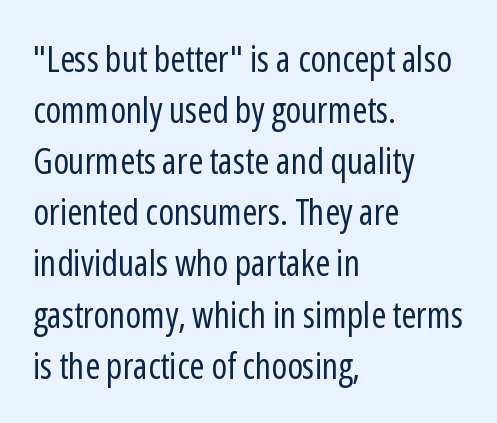
Q: Is the text bold? A: No.
Q: Is the text italic (slanted)? A: No, it is upright.
Q: Is the typeface a serif or a sans-serif typeface? A: Sans-serif.
Q: Is the text underlined? A: No.
Q: How is the paragraph aligned? A: Left-aligned.
Q: Is the spacing between letters normal or unusually wide? A: Normal.
Q: Is the spacing between lines tight, normal or loose? A: Normal.
Q: Width (condensed, normal, or wide)? A: Condensed.
Q: Stroke contrast? A: Low.
Q: x-height? A: Medium.
Q: Monospaced? A: No.
